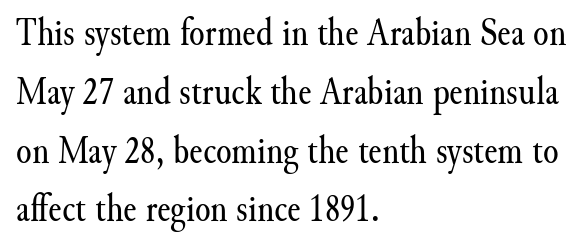
The image shows 40 px regular-weight serif type, upright; set left-aligned, normal line spacing (1.47x), normal letter spacing, not underlined; medium stroke contrast and a small x-height.
